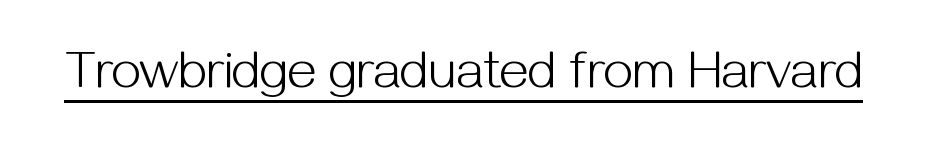
Q: Is the text bold? A: No.
Q: Is the text italic (slanted)? A: No, it is upright.
Q: Is the typeface a serif or a sans-serif typeface? A: Sans-serif.
Q: Is the text underlined? A: Yes.
Q: Is the spacing between letters normal or unusually wide? A: Normal.
Q: Width (condensed, normal, or wide)? A: Normal.
Q: Stroke contrast? A: Medium.
Q: x-height? A: Medium.
Q: Monospaced? A: No.
